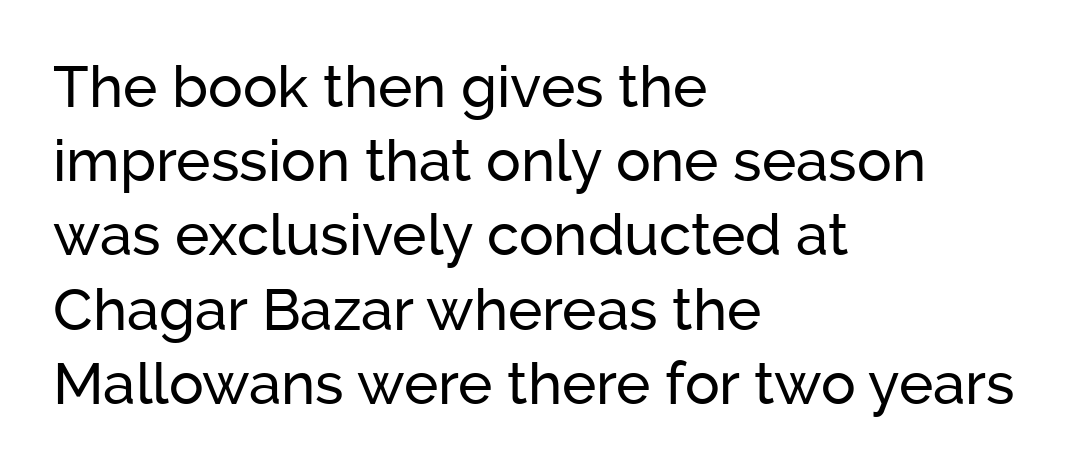
Q: Is the text italic (slanted)? A: No, it is upright.
Q: Is the typeface a serif or a sans-serif typeface? A: Sans-serif.
Q: Is the text underlined? A: No.
Q: How is the paragraph aligned? A: Left-aligned.
Q: Is the spacing between letters normal or unusually wide? A: Normal.
Q: Is the spacing between lines tight, normal or loose? A: Normal.
Q: Width (condensed, normal, or wide)? A: Normal.
Q: Stroke contrast? A: Low.
Q: x-height? A: Medium.
Q: Monospaced? A: No.
